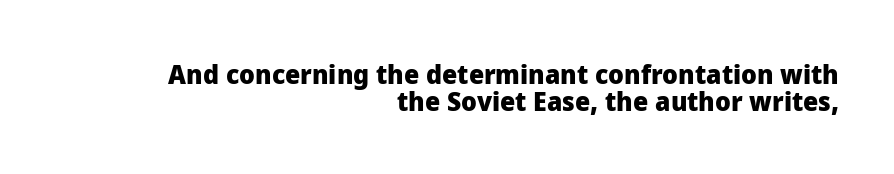
{"italic": "no", "bold": "yes", "underline": "no", "align": "right", "line_spacing": "tight", "line_spacing_ratio": 0.99, "letter_spacing": "normal", "letter_spacing_em": 0.0, "glyph_px": 27}
